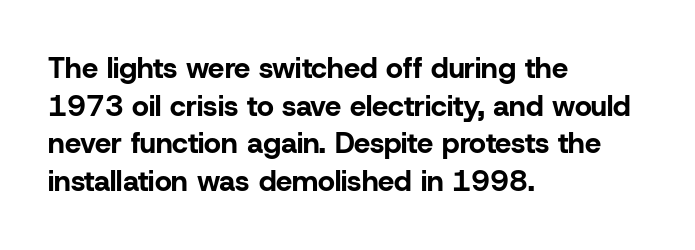
Q: Is the text bold? A: Yes.
Q: Is the text italic (slanted)? A: No, it is upright.
Q: Is the typeface a serif or a sans-serif typeface? A: Sans-serif.
Q: Is the text underlined? A: No.
Q: How is the paragraph aligned? A: Left-aligned.
Q: Is the spacing between letters normal or unusually wide? A: Normal.
Q: Is the spacing between lines tight, normal or loose? A: Normal.
Q: Width (condensed, normal, or wide)? A: Normal.
Q: Stroke contrast? A: Low.
Q: x-height? A: Medium.
Q: Monospaced? A: No.
